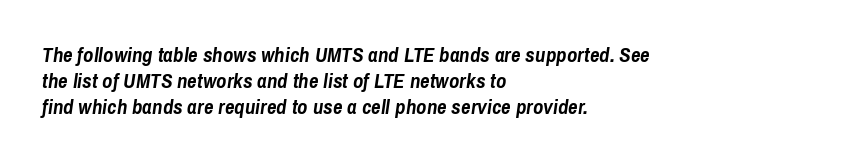
Q: Is the text bold? A: Yes.
Q: Is the text italic (slanted)? A: Yes, it leans right by about 8 degrees.
Q: Is the text underlined? A: No.
Q: How is the paragraph aligned? A: Left-aligned.
Q: Is the spacing between letters normal or unusually wide? A: Normal.
Q: Is the spacing between lines tight, normal or loose? A: Normal.
